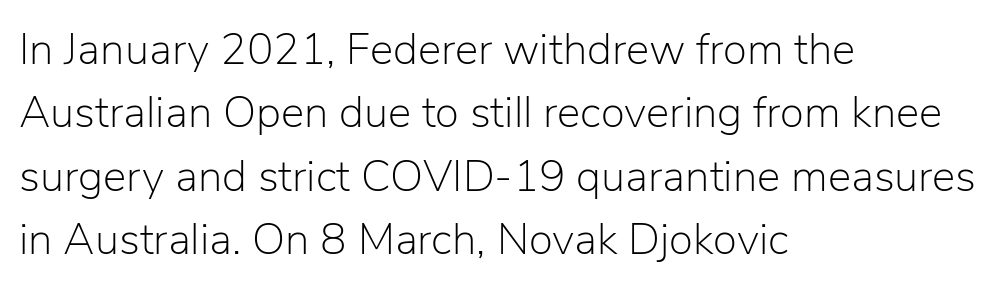
Q: Is the text bold? A: No.
Q: Is the text italic (slanted)? A: No, it is upright.
Q: Is the typeface a serif or a sans-serif typeface? A: Sans-serif.
Q: Is the text underlined? A: No.
Q: How is the paragraph aligned? A: Left-aligned.
Q: Is the spacing between letters normal or unusually wide? A: Normal.
Q: Is the spacing between lines tight, normal or loose? A: Normal.
Q: Width (condensed, normal, or wide)? A: Normal.
Q: Stroke contrast? A: Low.
Q: x-height? A: Medium.
Q: Monospaced? A: No.
